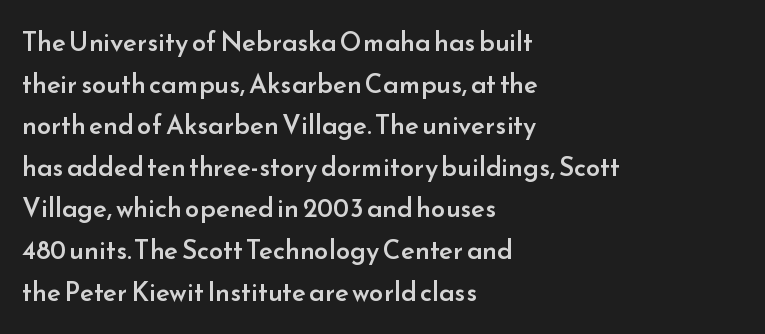
The space between consecutive lines is moderate. All the whitespace from short lines collects on the right. Is there any slant? The stems are plumb. The gaps between neighbouring characters are ordinary and unremarkable. Is the type bold? Partly — it's a semibold, heavier than regular but not fully bold.
